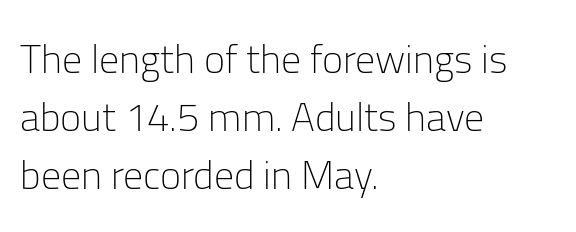
The image shows 40 px light sans-serif type, upright; set left-aligned, normal line spacing (1.45x), normal letter spacing, not underlined; low stroke contrast and a medium x-height.
